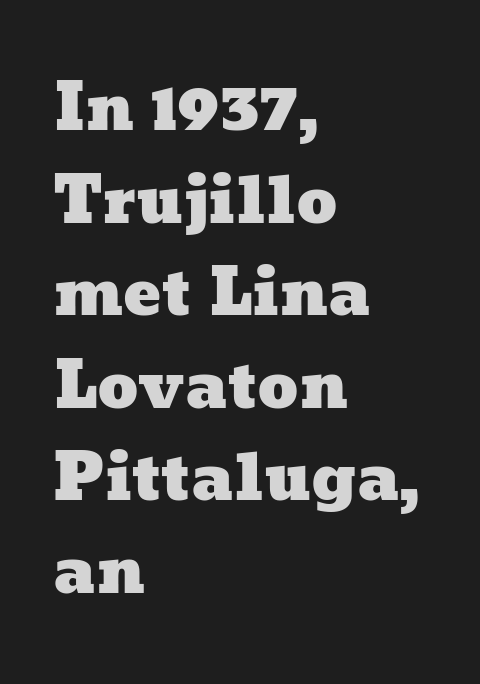
Alignment: flush left. Lines of text with bare space underneath. What stands out about the letter spacing? Nothing — it is the standard amount. The passage shown is typed in a proportional face where columns would drift. The rendering uses a moderate line-height, typical for paragraphs.
